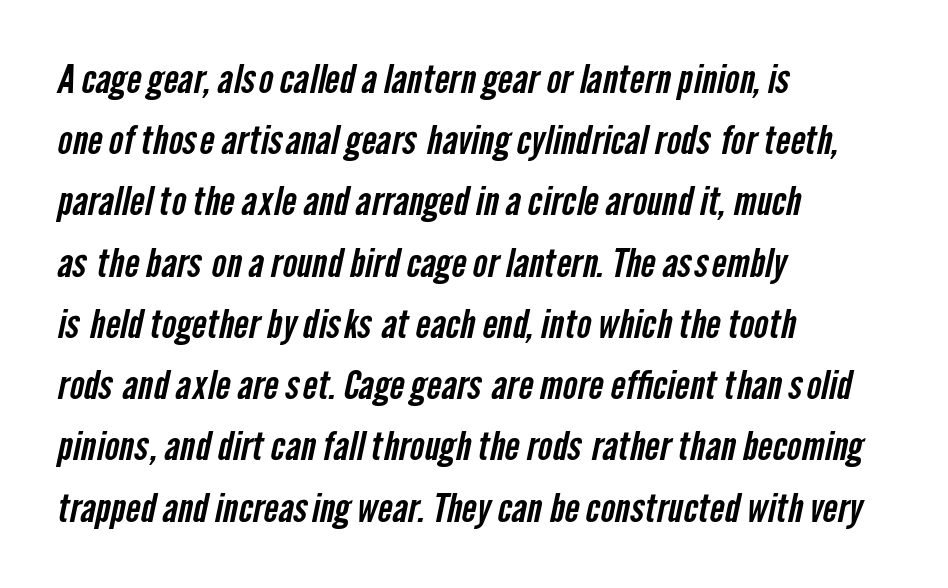
The image shows 39 px condensed sans-serif type; set left-aligned, normal line spacing (1.57x), normal letter spacing, not underlined; low stroke contrast and a medium x-height.
